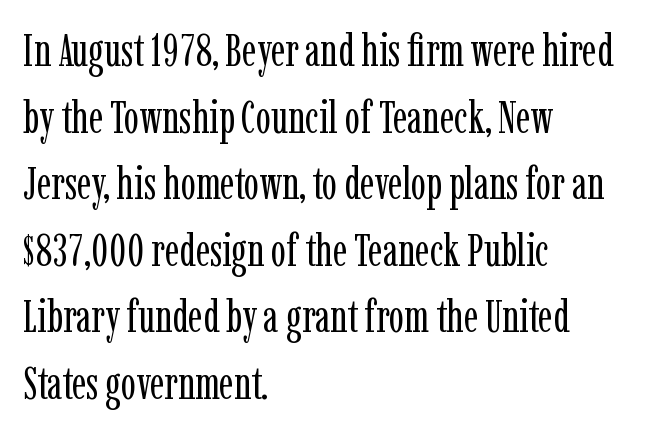
Q: Is the text bold? A: No.
Q: Is the text italic (slanted)? A: No, it is upright.
Q: Is the typeface a serif or a sans-serif typeface? A: Serif.
Q: Is the text underlined? A: No.
Q: How is the paragraph aligned? A: Left-aligned.
Q: Is the spacing between letters normal or unusually wide? A: Normal.
Q: Is the spacing between lines tight, normal or loose? A: Normal.
Q: Width (condensed, normal, or wide)? A: Condensed.
Q: Stroke contrast? A: Low.
Q: x-height? A: Medium.
Q: Monospaced? A: No.
